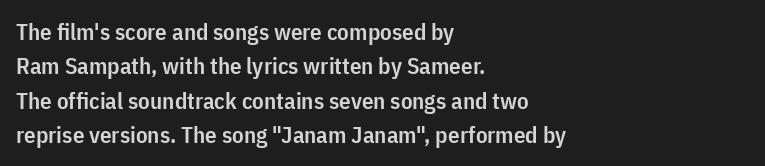
The setting favours the left margin, as ordinary paragraphs usually do. Words float on clear page, feet unadorned. If you measured baseline to baseline, you'd find a middling distance. These words are printed semibold, heavier than regular yet not bold. Does the lettering tilt? It doesn't — this is upright.
